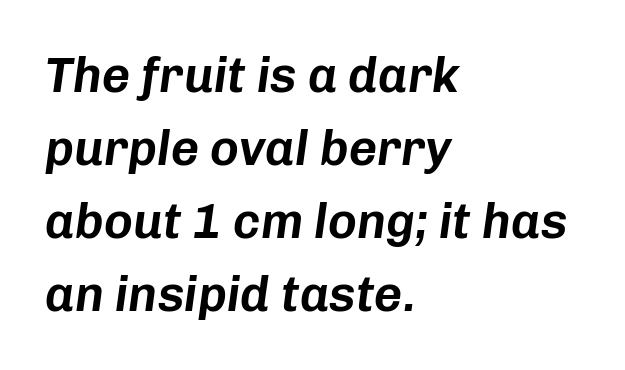
Descenders are the only things crossing below the line. The face used here has a pronounced slope to its letters. All the whitespace from short lines collects on the right. Letter spacing: default. The passage shown is typed in a proportional face where columns would drift.
